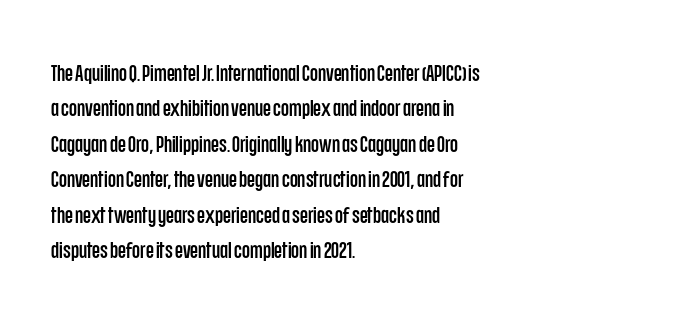
Q: Is the text italic (slanted)? A: No, it is upright.
Q: Is the text underlined? A: No.
Q: How is the paragraph aligned? A: Left-aligned.
Q: Is the spacing between letters normal or unusually wide? A: Normal.
Q: Is the spacing between lines tight, normal or loose? A: Normal.
